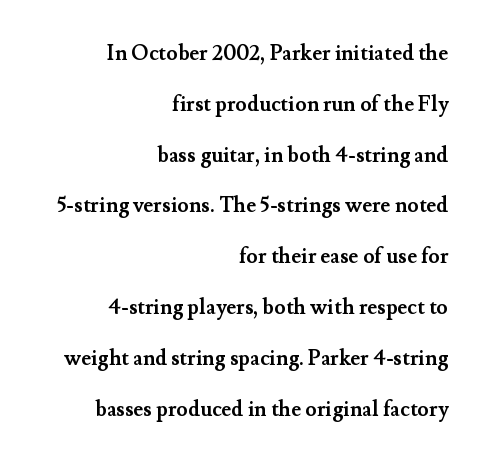
Q: Is the text bold? A: Yes.
Q: Is the text italic (slanted)? A: No, it is upright.
Q: Is the text underlined? A: No.
Q: How is the paragraph aligned? A: Right-aligned.
Q: Is the spacing between letters normal or unusually wide? A: Normal.
Q: Is the spacing between lines tight, normal or loose? A: Loose.
